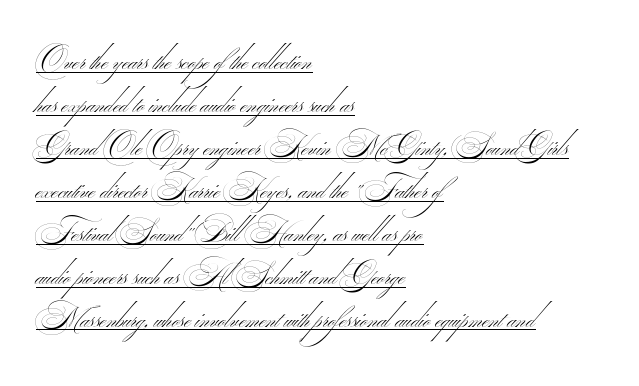
{"serif": "no", "bold": "no", "weight": "thin", "width": "wide", "stroke_contrast": "medium", "monospaced": "no", "underline": "yes", "align": "left", "line_spacing": "normal", "line_spacing_ratio": 1.48, "letter_spacing": "normal", "letter_spacing_em": 0.0, "glyph_px": 29}
